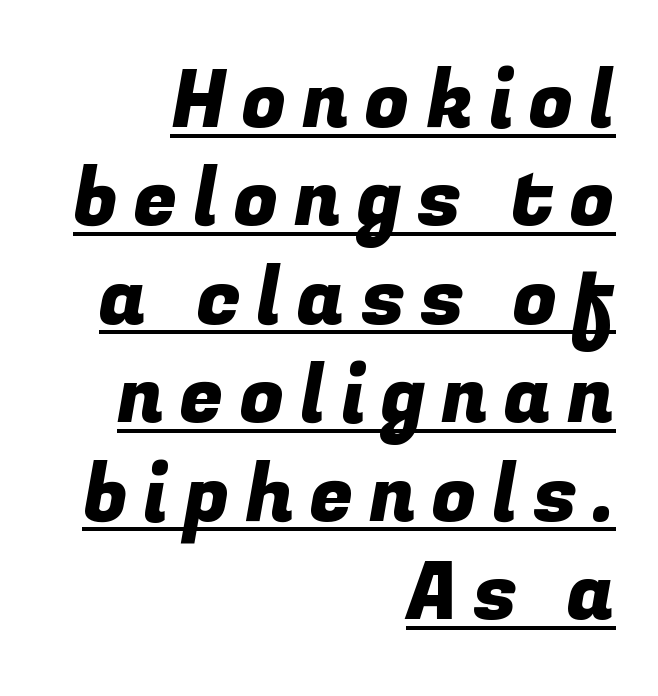
The image shows 80 px sans-serif type; set right-aligned, line spacing 1.23x, underlined; low stroke contrast and a medium x-height.
